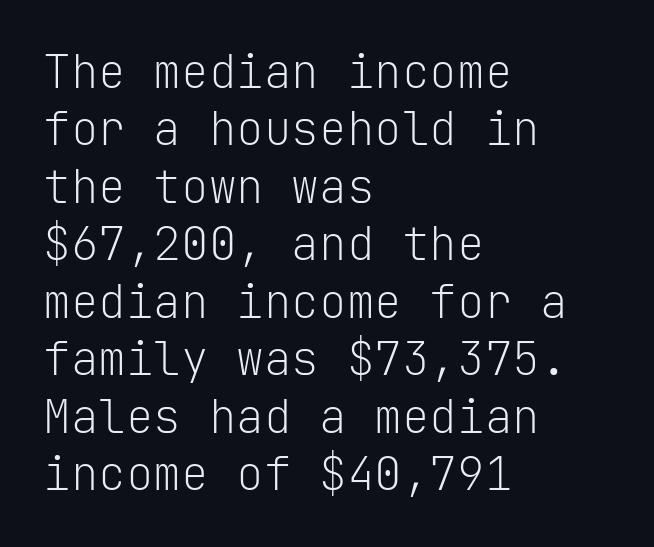
Q: Is the text bold? A: No.
Q: Is the text italic (slanted)? A: No, it is upright.
Q: Is the typeface a serif or a sans-serif typeface? A: Sans-serif.
Q: Is the text underlined? A: No.
Q: How is the paragraph aligned? A: Left-aligned.
Q: Is the spacing between letters normal or unusually wide? A: Normal.
Q: Is the spacing between lines tight, normal or loose? A: Normal.
Q: Width (condensed, normal, or wide)? A: Normal.
Q: Stroke contrast? A: Low.
Q: x-height? A: Medium.
Q: Monospaced? A: Yes.
